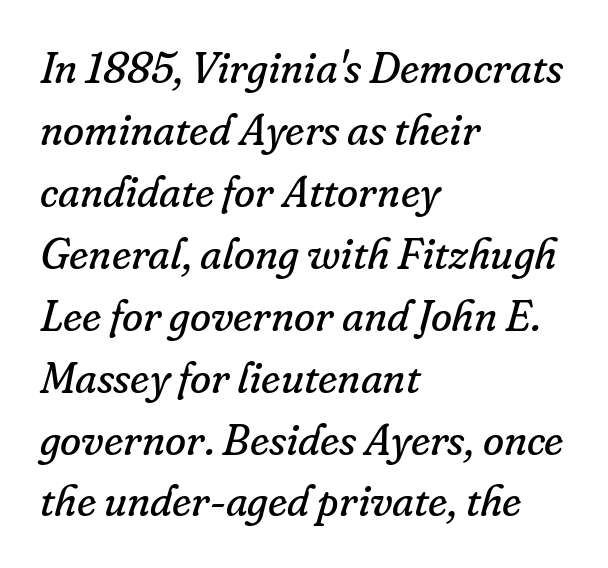
The image shows 43 px regular-weight serif type, italic (leaning right); set left-aligned, normal line spacing (1.44x), normal letter spacing, not underlined; low stroke contrast and a small x-height.
